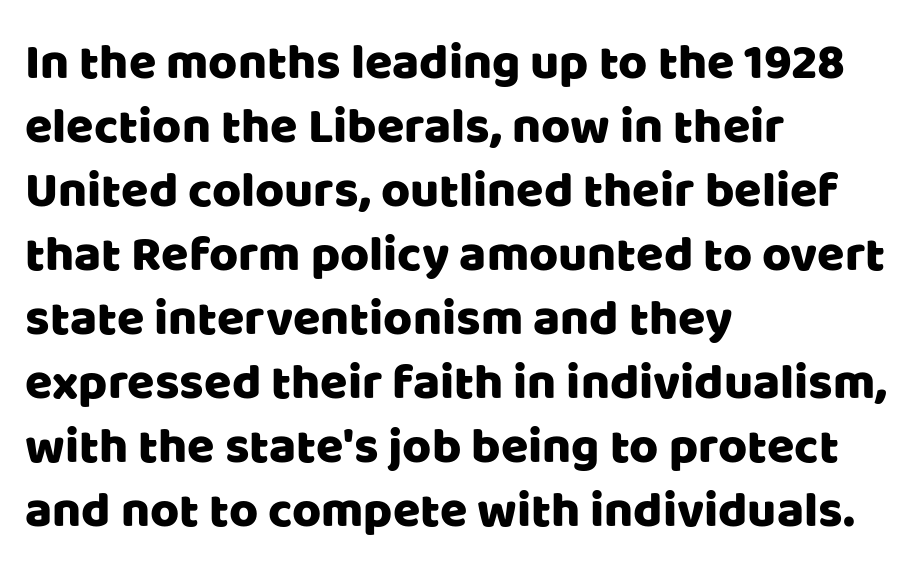
{"serif": "no", "italic": "no", "width": "normal", "stroke_contrast": "low", "x_height": "large", "monospaced": "no", "underline": "no", "align": "left", "line_spacing": "normal", "line_spacing_ratio": 1.28, "letter_spacing": "normal", "letter_spacing_em": 0.0, "glyph_px": 50}
